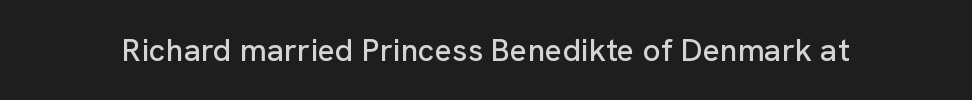
Rendered with straight, roman letterforms. You could not count columns in this text — the font is proportionally spaced. Rule under the text: the space is simply empty. The letters carry no serifs — their stems end cleanly without finishing strokes. This sample uses plain, unmodified letter spacing.
